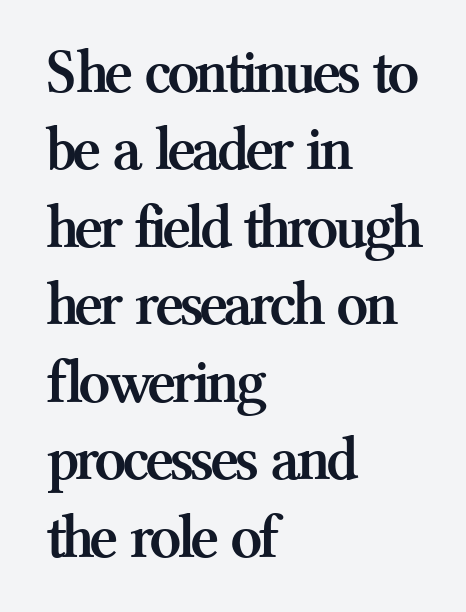
Q: Is the text bold? A: Yes.
Q: Is the text italic (slanted)? A: No, it is upright.
Q: Is the typeface a serif or a sans-serif typeface? A: Serif.
Q: Is the text underlined? A: No.
Q: How is the paragraph aligned? A: Left-aligned.
Q: Is the spacing between letters normal or unusually wide? A: Normal.
Q: Width (condensed, normal, or wide)? A: Normal.
Q: Stroke contrast? A: Medium.
Q: x-height? A: Medium.
Q: Monospaced? A: No.
